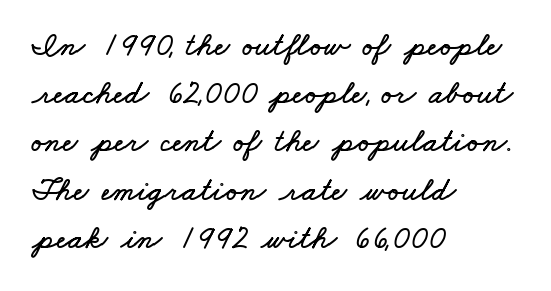
Q: Is the text underlined? A: No.
Q: How is the paragraph aligned? A: Left-aligned.
Q: Is the spacing between letters normal or unusually wide? A: Normal.
Q: Is the spacing between lines tight, normal or loose? A: Normal.
Q: Width (condensed, normal, or wide)? A: Wide.
Q: Stroke contrast? A: Low.
Q: x-height? A: Small.
Q: Monospaced? A: No.
